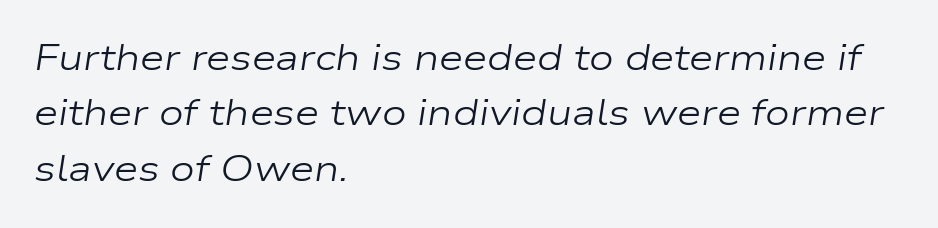
Q: Is the text bold? A: No.
Q: Is the text italic (slanted)? A: Yes, it leans right by about 9 degrees.
Q: Is the text underlined? A: No.
Q: How is the paragraph aligned? A: Left-aligned.
Q: Is the spacing between letters normal or unusually wide? A: Normal.
Q: Is the spacing between lines tight, normal or loose? A: Normal.
Q: Width (condensed, normal, or wide)? A: Wide.
Q: Stroke contrast? A: Low.
Q: x-height? A: Medium.
Q: Monospaced? A: No.
